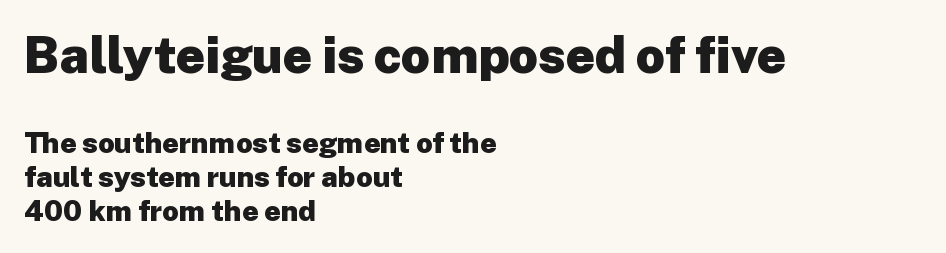
The foot of each line stays bare and open. The horizontal fit of the characters is conventional and even. Heft: maximum for text — a bold. The compositor pushed each line to the left boundary. If you squint, the top block still reads clearly — it's the larger of the two.
